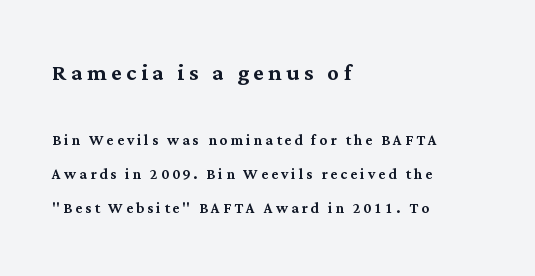
Old-style or modern, the face here clearly has serifs. You could not count columns in this text — the font is proportionally spaced. Size contrast runs from large at the top to small at the bottom. A bare baseline throughout the passage. Designer's note — italics off, roman on. The rendering anchors every line to the left-hand side.
